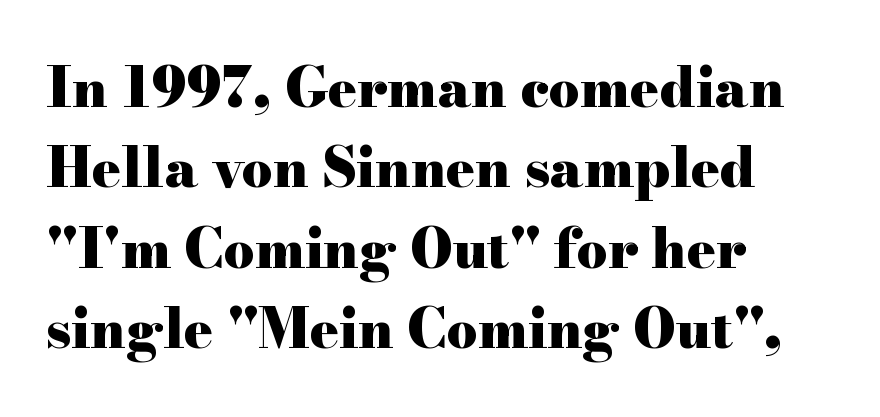
The image shows 54 px heavy, wide serif type, upright; set left-aligned, normal line spacing (1.49x), normal letter spacing, not underlined; high stroke contrast and a small x-height.
